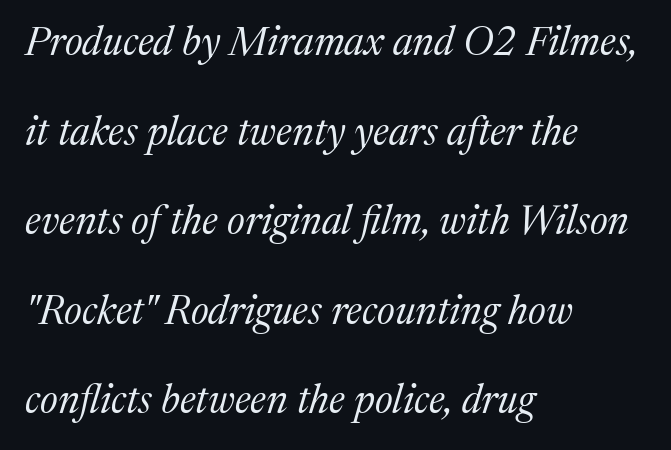
{"serif": "yes", "italic": "yes", "lean": "right", "slant_degrees": 17, "bold": "no", "weight": "regular", "width": "normal", "stroke_contrast": "medium", "x_height": "medium", "monospaced": "no", "underline": "no", "align": "left", "line_spacing": "loose", "line_spacing_ratio": 2.24, "letter_spacing": "normal", "letter_spacing_em": 0.0, "glyph_px": 40}
